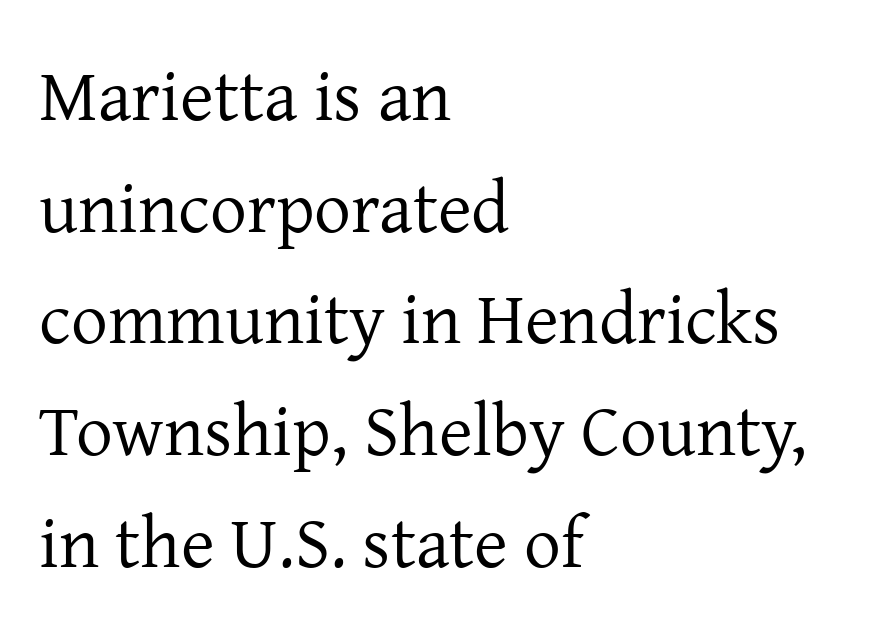
Weight: not bold — regular or lighter. Letters rest on an invisible, unmarked baseline. The letters stand upright; this is a roman face. A classic flush-left, rag-right setting is used for this passage. Spacing verdict: proportional, widths tailored to each character. Short note: letters normally spaced.
